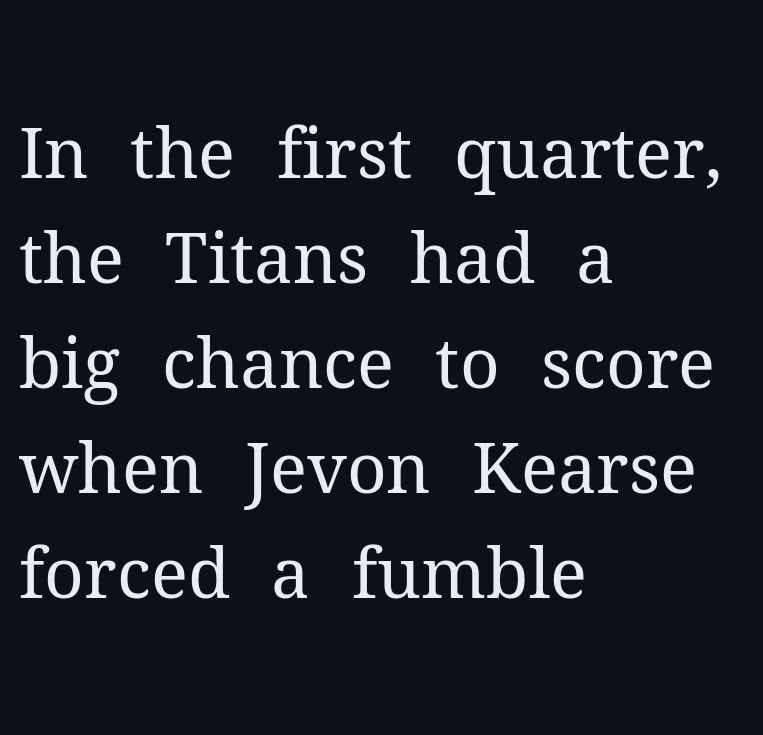
{"serif": "yes", "italic": "no", "bold": "no", "weight": "regular", "width": "normal", "stroke_contrast": "medium", "x_height": "medium", "monospaced": "no", "underline": "no", "align": "left", "line_spacing": "normal", "line_spacing_ratio": 1.52, "letter_spacing": "normal", "letter_spacing_em": 0.0, "glyph_px": 69}
